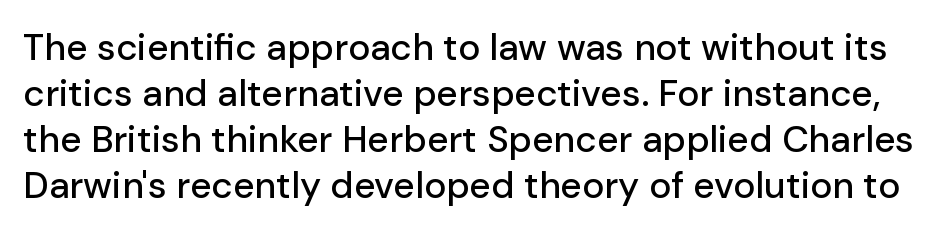
{"serif": "no", "italic": "no", "width": "normal", "stroke_contrast": "low", "x_height": "medium", "monospaced": "no", "underline": "no", "line_spacing_ratio": 1.24, "letter_spacing": "normal", "letter_spacing_em": 0.0, "glyph_px": 37}
